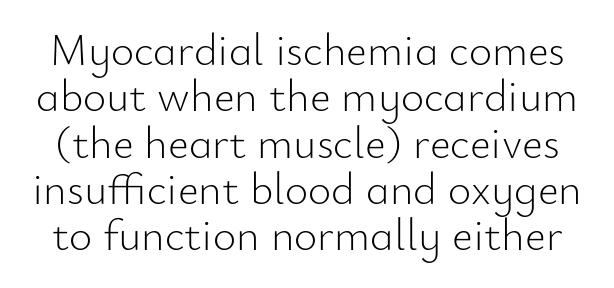
Q: Is the text bold? A: No.
Q: Is the text italic (slanted)? A: No, it is upright.
Q: Is the typeface a serif or a sans-serif typeface? A: Sans-serif.
Q: Is the text underlined? A: No.
Q: Is the spacing between letters normal or unusually wide? A: Normal.
Q: Is the spacing between lines tight, normal or loose? A: Tight.
Q: Width (condensed, normal, or wide)? A: Normal.
Q: Stroke contrast? A: Low.
Q: x-height? A: Small.
Q: Monospaced? A: No.
